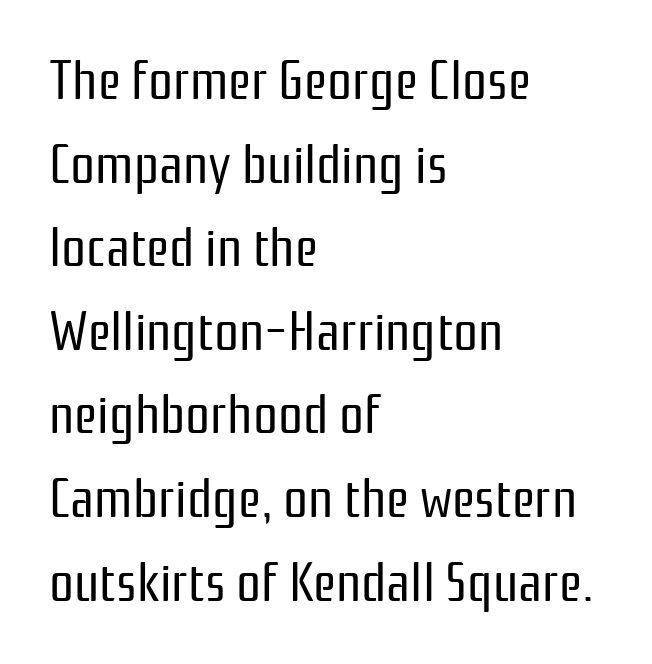
Every stem runs plumb, perpendicular to the baseline. Notice how descenders clear the ascenders below comfortably — that's standard leading. A clean baseline with only descenders dipping below it. Here the glyphs are tracked normally, forming tight word shapes. This reads as an unemphasized weight, regular at the heaviest.
